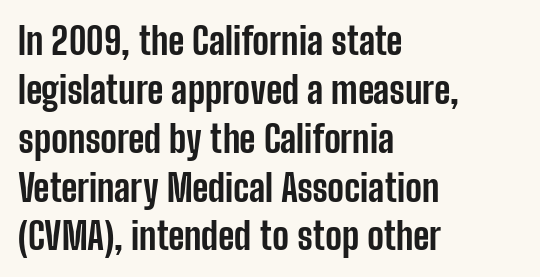
The ragged edge is on the right, which tells us the setting is flush left. In terms of posture, this sample is upright. This block has exactly the height ordinary leading produces. This sample has the flowing, uneven cadence of proportional lettering.
